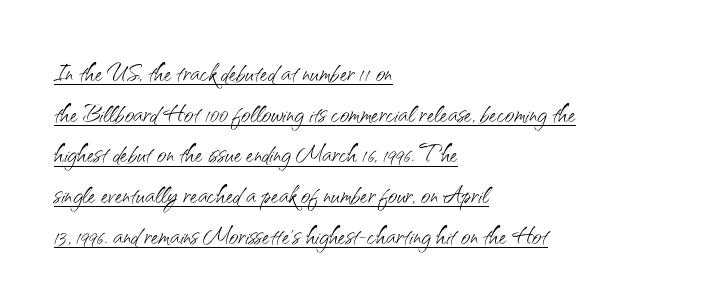
The image shows 32 px light sans-serif type; set left-aligned, normal line spacing (1.27x), normal letter spacing, underlined; medium stroke contrast and a small x-height.
